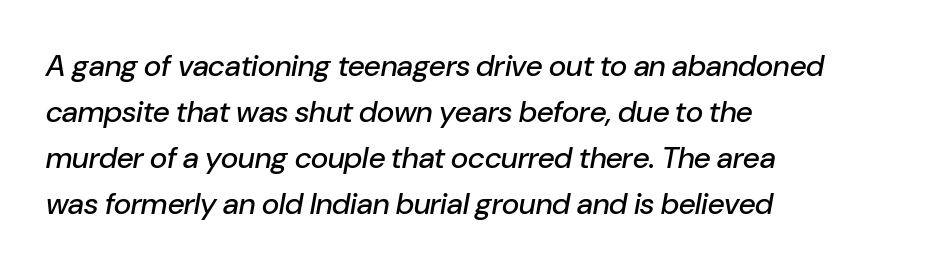
Typeset ragged right — the left edge is the straight one. Looking at the ascenders, they clearly lean. Varying glyph widths throughout — classic text-font behaviour. Clear beneath every line of the passage.
